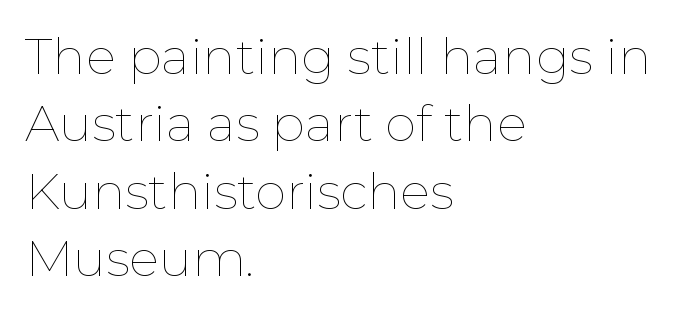
The image shows 50 px thin type, upright; set left-aligned, normal line spacing (1.35x), normal letter spacing, not underlined; low stroke contrast and a medium x-height.
